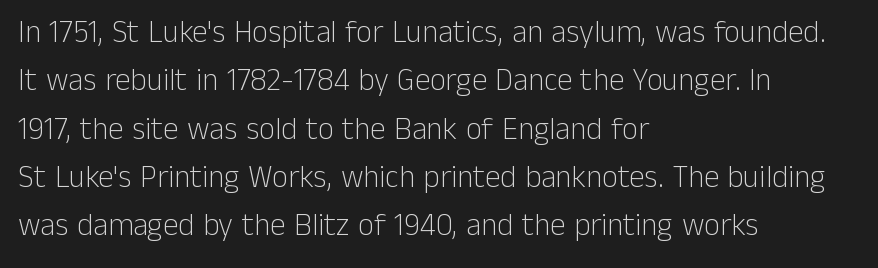
Q: Is the text bold? A: No.
Q: Is the text italic (slanted)? A: No, it is upright.
Q: Is the typeface a serif or a sans-serif typeface? A: Sans-serif.
Q: Is the text underlined? A: No.
Q: How is the paragraph aligned? A: Left-aligned.
Q: Is the spacing between letters normal or unusually wide? A: Normal.
Q: Is the spacing between lines tight, normal or loose? A: Normal.
Q: Width (condensed, normal, or wide)? A: Normal.
Q: Stroke contrast? A: Low.
Q: x-height? A: Medium.
Q: Monospaced? A: No.
